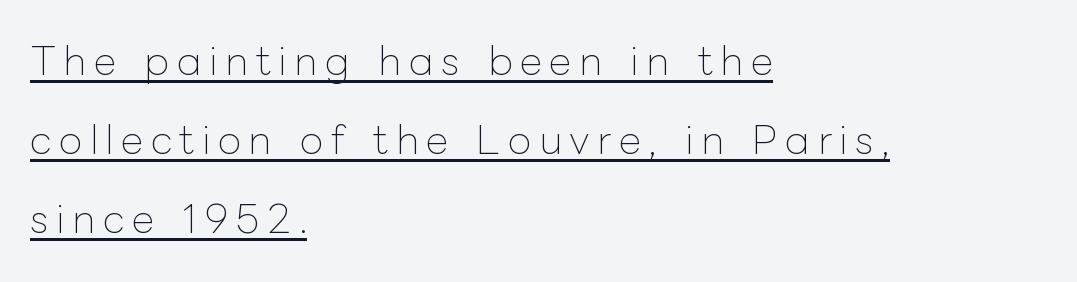
Q: Is the text bold? A: No.
Q: Is the text italic (slanted)? A: No, it is upright.
Q: Is the text underlined? A: Yes.
Q: How is the paragraph aligned? A: Left-aligned.
Q: Is the spacing between lines tight, normal or loose? A: Loose.
Q: Width (condensed, normal, or wide)? A: Normal.
Q: Stroke contrast? A: Low.
Q: x-height? A: Medium.
Q: Monospaced? A: No.
